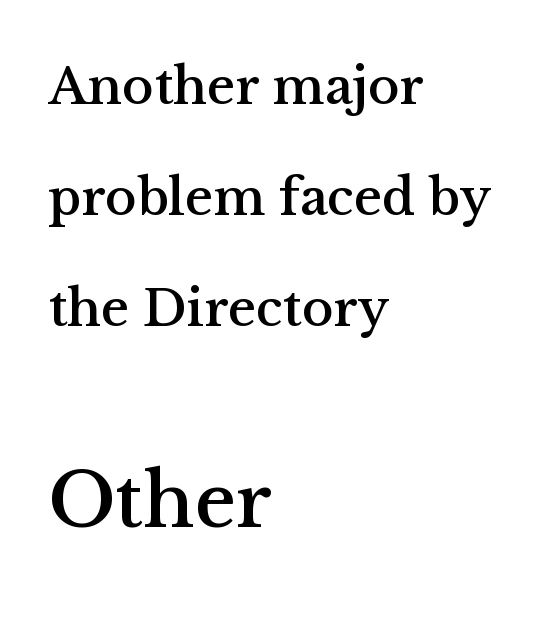
The image shows 79 px serif type, upright; set left-aligned, loose line spacing (2.09x), normal letter spacing, not underlined; the second (bottom) block is 1.49x larger; medium stroke contrast and a medium x-height.
